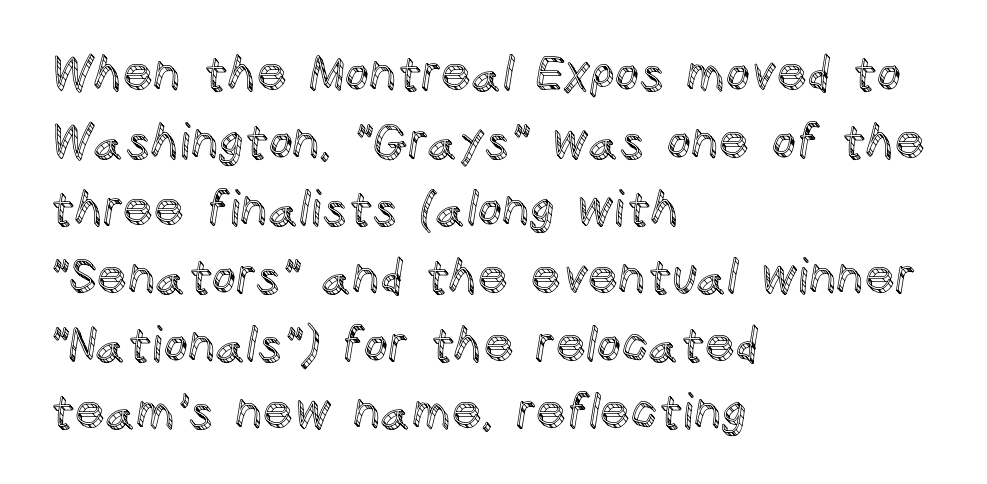
Regular leading. Just letters on the line, the space beneath them empty. Left-aligned paragraph, ragged on the right. Character widths vary here, with narrow letters taking less room than wide ones.
